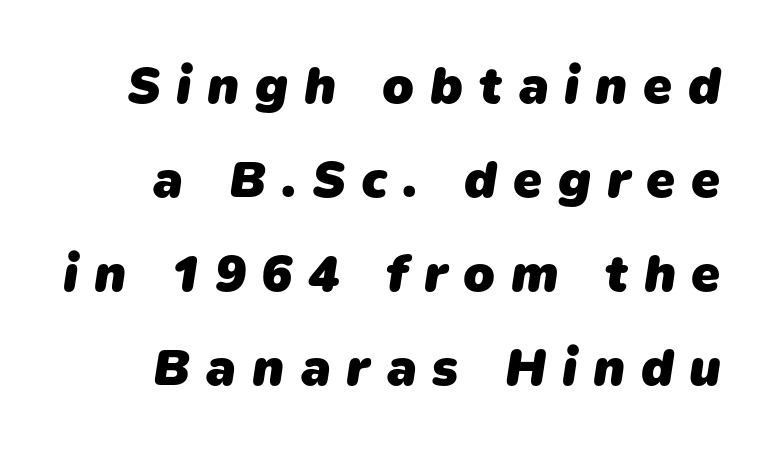
{"serif": "no", "bold": "yes", "weight": "heavy", "width": "normal", "stroke_contrast": "low", "x_height": "medium", "monospaced": "no", "underline": "no", "line_spacing_ratio": 1.81, "letter_spacing": "wide", "letter_spacing_em": 0.3, "glyph_px": 52}
